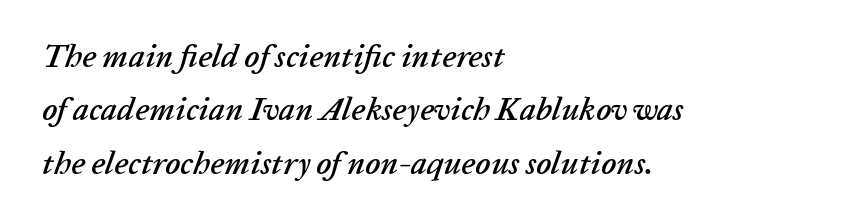
The image shows 32 px text type, italic (leaning right); set left-aligned, normal line spacing (1.67x), normal letter spacing, not underlined; low stroke contrast and a medium x-height.
